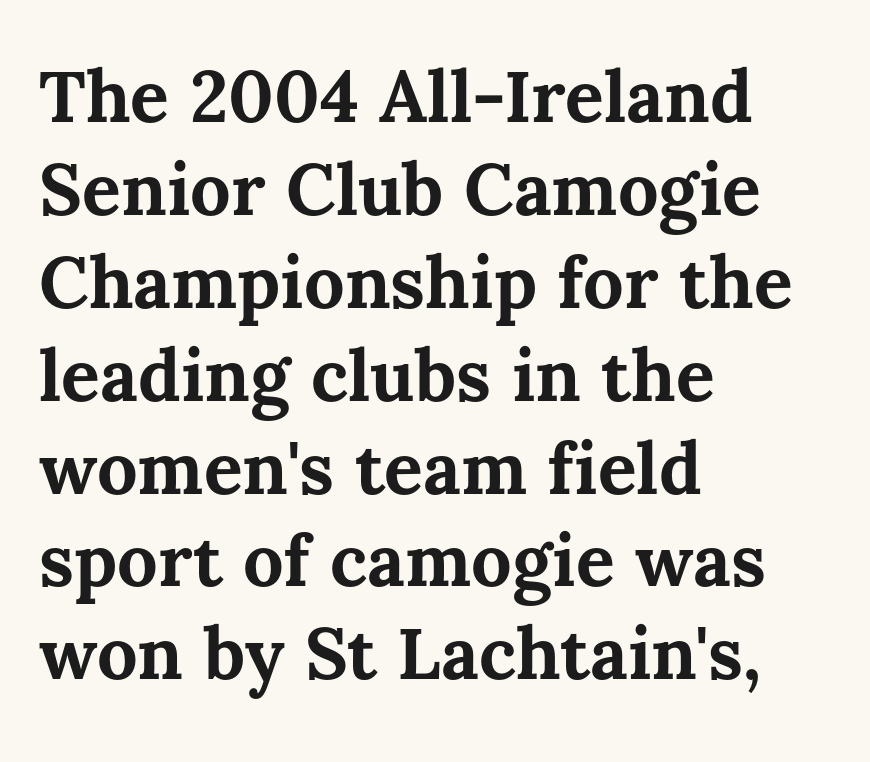
{"italic": "no", "bold": "yes", "weight": "bold", "width": "normal", "stroke_contrast": "medium", "x_height": "medium", "monospaced": "no", "underline": "no", "align": "left", "line_spacing": "normal", "line_spacing_ratio": 1.29, "letter_spacing": "normal", "letter_spacing_em": 0.0, "glyph_px": 72}
